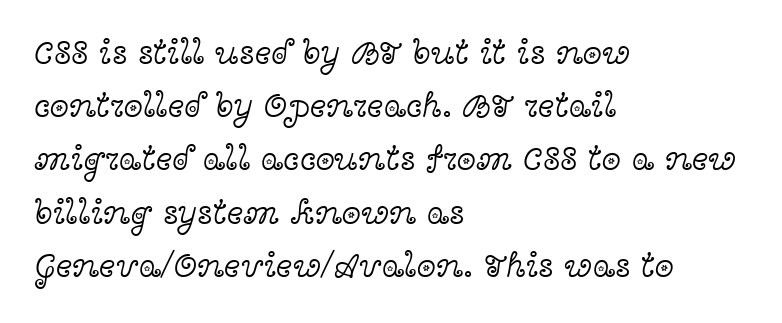
Q: Is the text bold? A: No.
Q: Is the text italic (slanted)? A: No, it is upright.
Q: Is the typeface a serif or a sans-serif typeface? A: Serif.
Q: Is the text underlined? A: No.
Q: How is the paragraph aligned? A: Left-aligned.
Q: Is the spacing between letters normal or unusually wide? A: Normal.
Q: Is the spacing between lines tight, normal or loose? A: Normal.
Q: Width (condensed, normal, or wide)? A: Wide.
Q: x-height? A: Medium.
Q: Monospaced? A: No.
